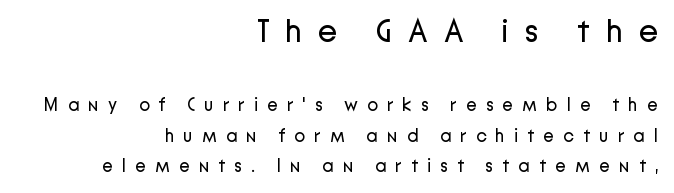
Q: Is the text bold? A: No.
Q: Is the text italic (slanted)? A: No, it is upright.
Q: Is the typeface a serif or a sans-serif typeface? A: Sans-serif.
Q: Is the text underlined? A: No.
Q: How is the paragraph aligned? A: Right-aligned.
Q: Is the spacing between letters normal or unusually wide? A: Unusually wide.
Q: Is the spacing between lines tight, normal or loose? A: Normal.
Q: Which block of text is set in a larger size, the first (top) or the second (bottom)? A: The first (top) one.
Q: Width (condensed, normal, or wide)? A: Normal.
Q: Stroke contrast? A: Low.
Q: x-height? A: Medium.
Q: Monospaced? A: No.
